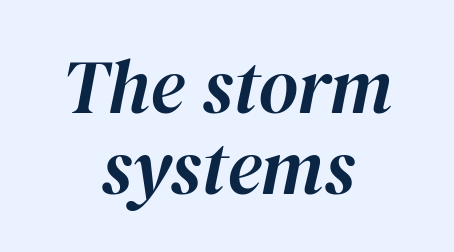
The image shows 76 px text type, italic (leaning right); set centered, tight line spacing (1.06x), normal letter spacing, not underlined; high stroke contrast and a medium x-height.
